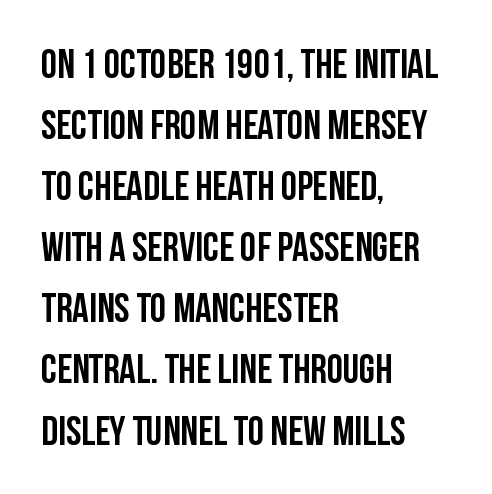
The image shows 41 px semibold, condensed sans-serif type, upright; set left-aligned, normal line spacing (1.49x), normal letter spacing, not underlined; low stroke contrast and a large x-height.
